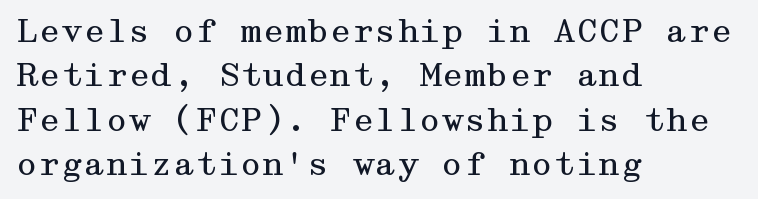
The rendering keeps characters at their native spacing. What's the leading like? Ordinary, nothing unusual. The font sits on the lighter half of the weight spectrum, regular included. Is the block centered? No — it sits flush against the left margin. Descenders are the only things crossing below the line.
